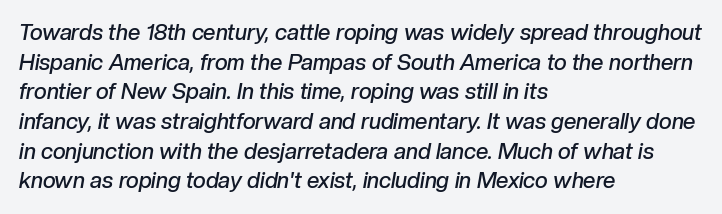
Q: Is the text bold? A: Semi-bold.
Q: Is the text italic (slanted)? A: Yes, it leans right by about 10 degrees.
Q: Is the text underlined? A: No.
Q: How is the paragraph aligned? A: Left-aligned.
Q: Is the spacing between letters normal or unusually wide? A: Normal.
Q: Is the spacing between lines tight, normal or loose? A: Normal.
